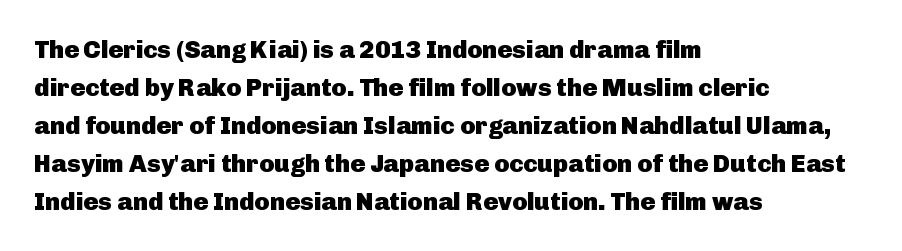
{"italic": "no", "bold": "yes", "underline": "no", "align": "left", "line_spacing": "normal", "line_spacing_ratio": 1.52, "letter_spacing": "normal", "letter_spacing_em": 0.0, "glyph_px": 25}
